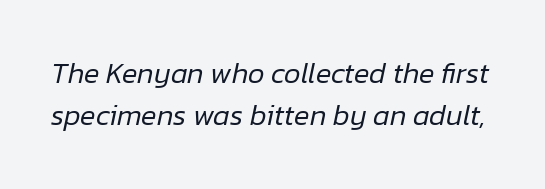
{"italic": "yes", "lean": "right", "slant_degrees": 12, "bold": "no", "weight": "regular", "width": "normal", "stroke_contrast": "low", "x_height": "medium", "monospaced": "no", "underline": "no", "line_spacing": "normal", "line_spacing_ratio": 1.45, "letter_spacing": "normal", "letter_spacing_em": 0.0, "glyph_px": 29}
